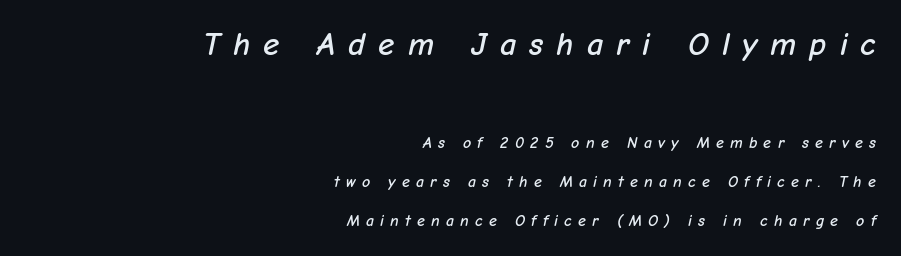
Q: Is the text italic (slanted)? A: Yes, it leans right by about 12 degrees.
Q: Is the text underlined? A: No.
Q: How is the paragraph aligned? A: Right-aligned.
Q: Is the spacing between letters normal or unusually wide? A: Unusually wide.
Q: Is the spacing between lines tight, normal or loose? A: Loose.
Q: Which block of text is set in a larger size, the first (top) or the second (bottom)? A: The first (top) one.
Q: Width (condensed, normal, or wide)? A: Normal.
Q: Stroke contrast? A: Low.
Q: x-height? A: Medium.
Q: Monospaced? A: No.
